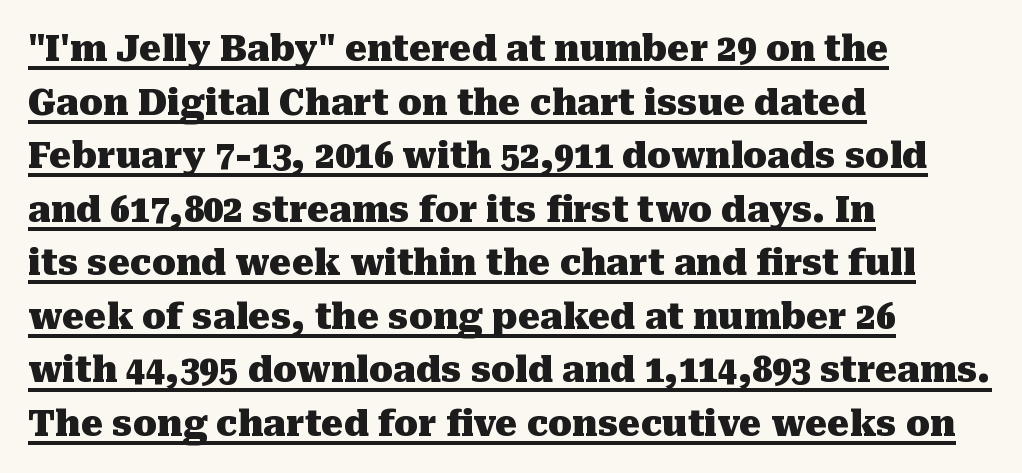
The image shows 35 px heavy serif type, upright; set left-aligned, normal line spacing (1.53x), normal letter spacing, underlined; medium stroke contrast and a medium x-height.
